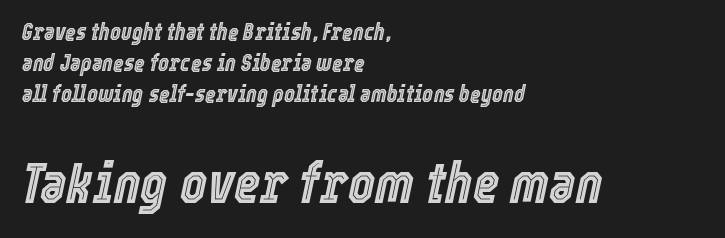
The rendering anchors every line to the left-hand side. Check the space under the baseline: it is left empty. Each new line begins a customary step beneath the previous one. Would a proofreader flag this as italicized? Yes.
